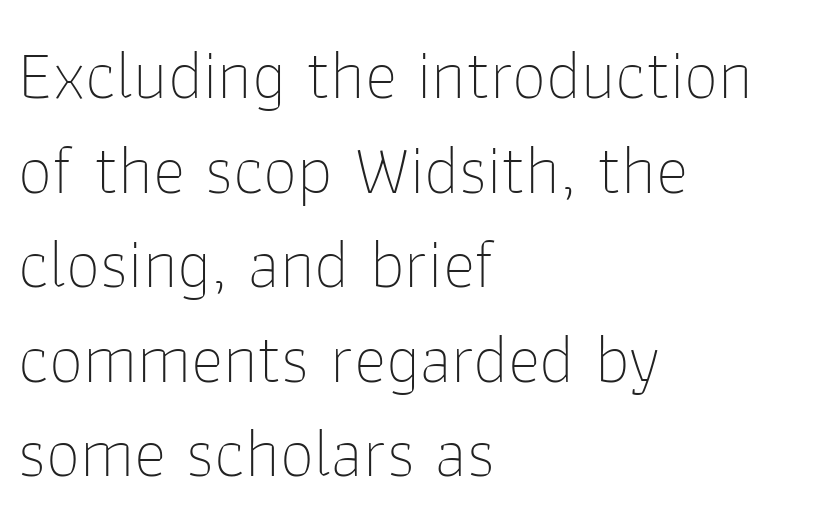
{"serif": "no", "italic": "no", "bold": "no", "weight": "thin", "width": "normal", "stroke_contrast": "low", "x_height": "medium", "monospaced": "no", "underline": "no", "align": "left", "line_spacing": "normal", "line_spacing_ratio": 1.37, "letter_spacing": "normal", "letter_spacing_em": 0.0, "glyph_px": 69}
